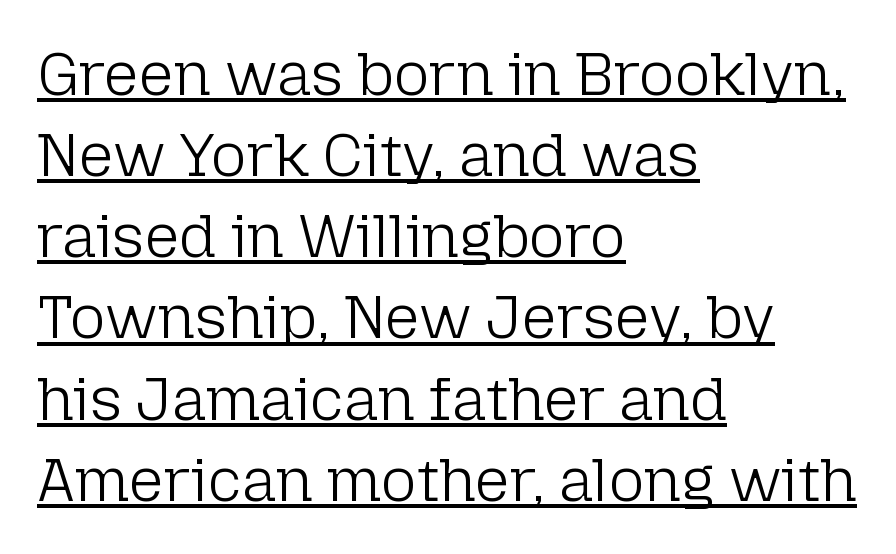
{"serif": "no", "italic": "no", "bold": "no", "weight": "light", "width": "normal", "stroke_contrast": "low", "x_height": "medium", "monospaced": "no", "underline": "yes", "align": "left", "line_spacing": "normal", "line_spacing_ratio": 1.33, "letter_spacing": "normal", "letter_spacing_em": 0.0, "glyph_px": 61}
